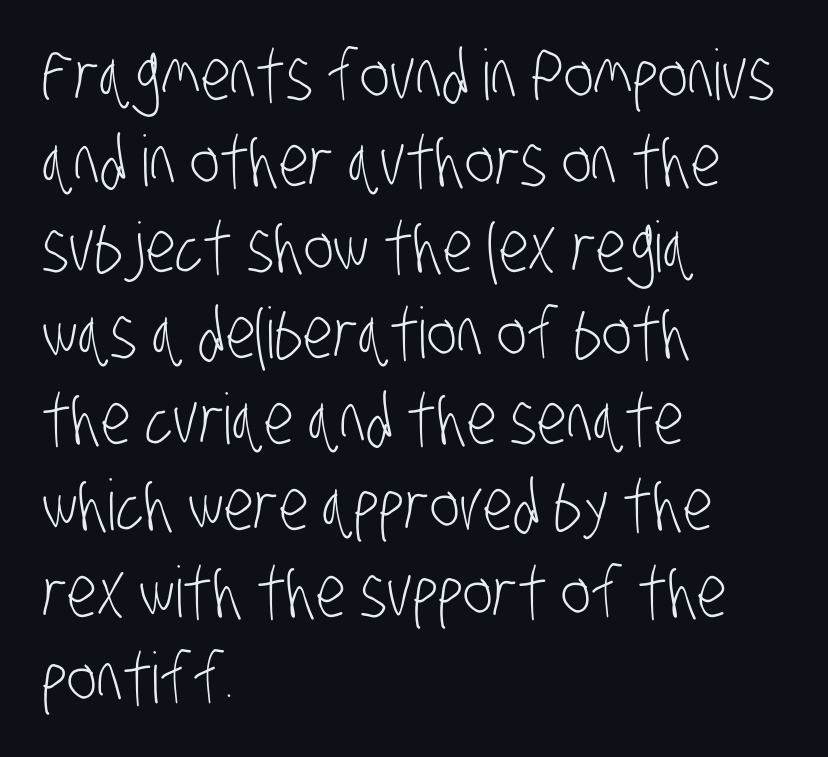
A typesetter would call this proportional, since set widths differ per character. Nobody drew a line under any word here. You could call the tracking neutral — neither tight nor loose. Stroke thickness stays within the range of a standard reading face or lighter.
